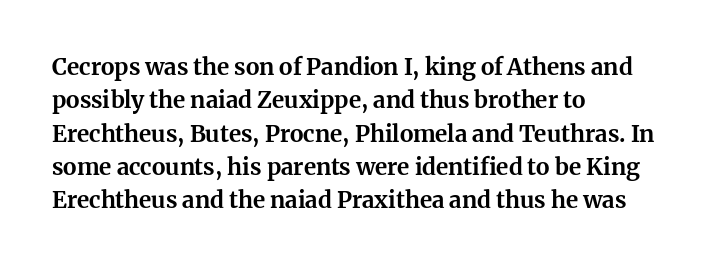
{"italic": "no", "bold": "yes", "underline": "no", "align": "left", "line_spacing": "normal", "line_spacing_ratio": 1.45, "letter_spacing": "normal", "letter_spacing_em": 0.0, "glyph_px": 23}
